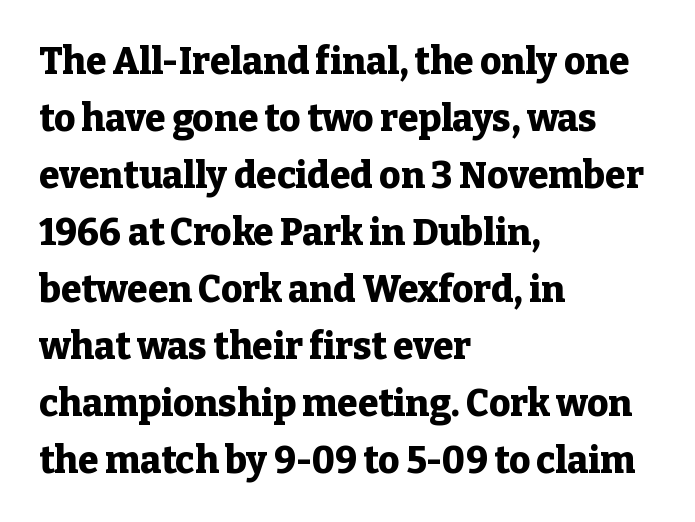
The image shows 37 px heavy serif type, upright; set left-aligned, normal line spacing (1.54x), normal letter spacing, not underlined; low stroke contrast and a medium x-height.
